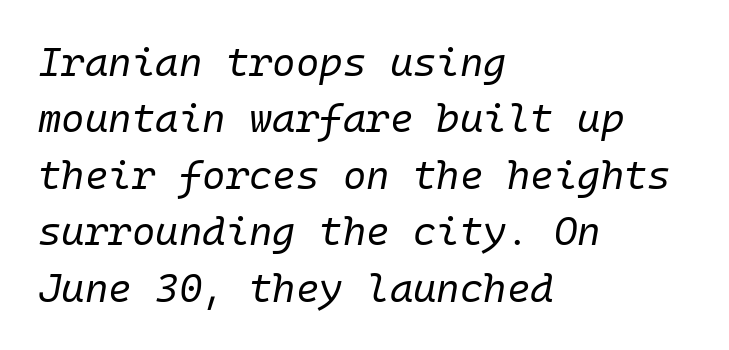
Q: Is the text bold? A: No.
Q: Is the text italic (slanted)? A: Yes, it leans right by about 10 degrees.
Q: Is the text underlined? A: No.
Q: How is the paragraph aligned? A: Left-aligned.
Q: Is the spacing between letters normal or unusually wide? A: Normal.
Q: Is the spacing between lines tight, normal or loose? A: Normal.
Q: Width (condensed, normal, or wide)? A: Normal.
Q: Stroke contrast? A: Low.
Q: x-height? A: Medium.
Q: Monospaced? A: Yes.
